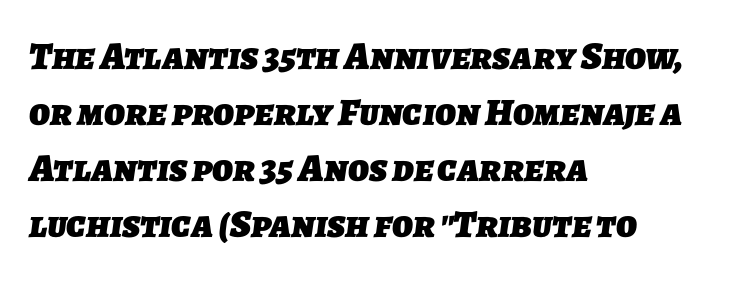
This rendering leaves character spacing at its baseline value. Leading: standard. The rendering uses a bold face; every stroke is thick and dark. The rendering uses natural spacing where letterforms have individual widths.
